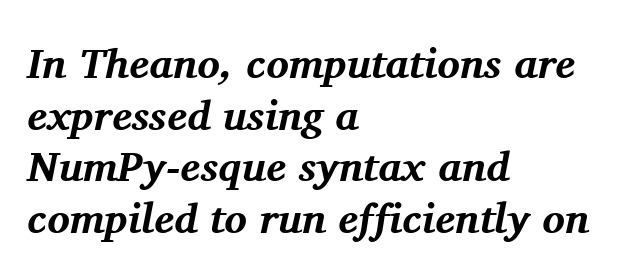
Character widths vary here, with narrow letters taking less room than wide ones. The words here are not underlined. Is this a sans? No — the strokes have serifs. Plenty of ink on the page — the face is bold.
